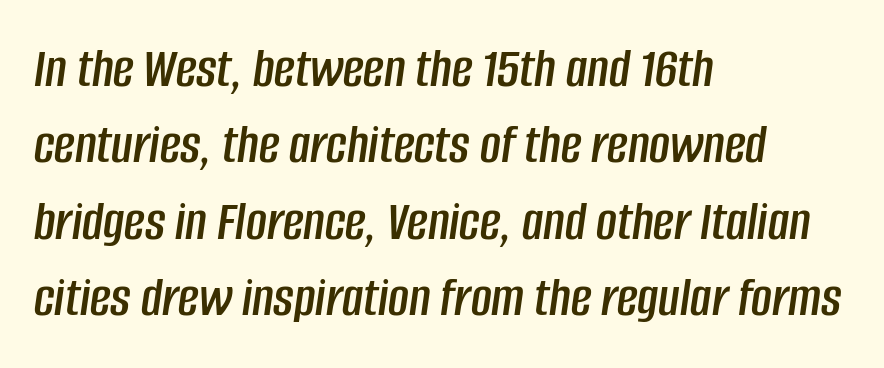
{"italic": "yes", "lean": "right", "slant_degrees": 8, "width": "condensed", "stroke_contrast": "low", "x_height": "large", "monospaced": "no", "underline": "no", "align": "left", "line_spacing": "normal", "line_spacing_ratio": 1.34, "letter_spacing": "normal", "letter_spacing_em": 0.0, "glyph_px": 57}
